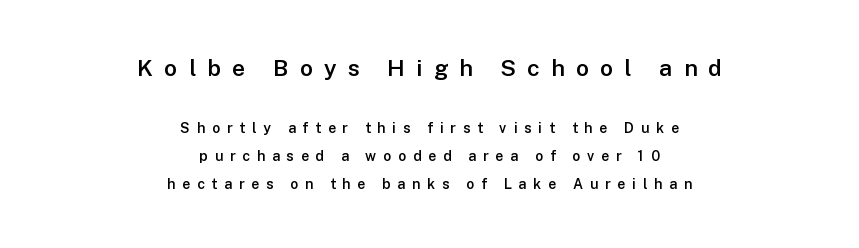
{"italic": "no", "bold": "semi", "underline": "no", "align": "center", "line_spacing": "loose", "line_spacing_ratio": 2.02, "letter_spacing": "wide", "letter_spacing_em": 0.49, "larger_block": "first", "size_ratio": 1.64, "glyph_px": 23}
